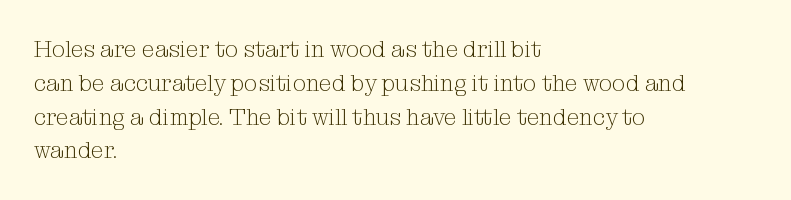
Q: Is the text bold? A: No.
Q: Is the text italic (slanted)? A: No, it is upright.
Q: Is the text underlined? A: No.
Q: How is the paragraph aligned? A: Left-aligned.
Q: Is the spacing between letters normal or unusually wide? A: Normal.
Q: Is the spacing between lines tight, normal or loose? A: Normal.
